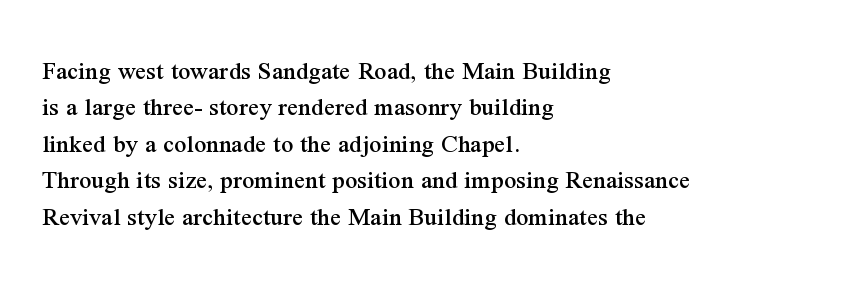
{"italic": "no", "underline": "no", "align": "left", "line_spacing": "normal", "line_spacing_ratio": 1.35, "letter_spacing": "normal", "letter_spacing_em": 0.0, "glyph_px": 27}
